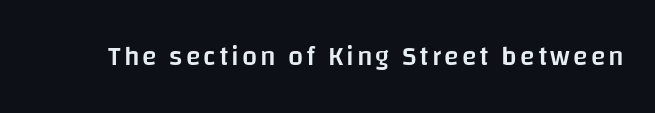
{"italic": "no", "bold": "semi", "underline": "no", "glyph_px": 27}
